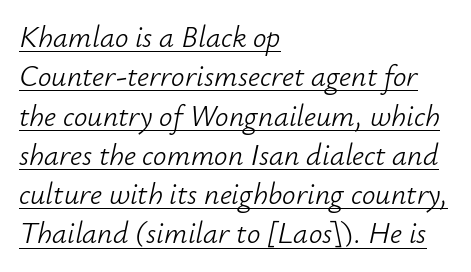
Q: Is the text bold? A: No.
Q: Is the text italic (slanted)? A: Yes, it leans right by about 12 degrees.
Q: Is the text underlined? A: Yes.
Q: How is the paragraph aligned? A: Left-aligned.
Q: Is the spacing between letters normal or unusually wide? A: Normal.
Q: Is the spacing between lines tight, normal or loose? A: Normal.
Q: Width (condensed, normal, or wide)? A: Normal.
Q: Stroke contrast? A: Low.
Q: x-height? A: Small.
Q: Monospaced? A: No.
